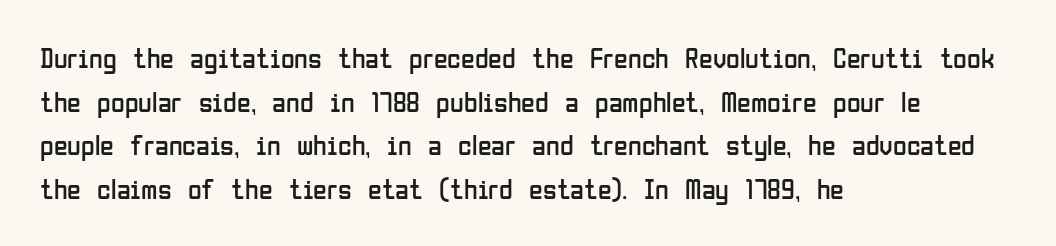
{"serif": "no", "italic": "no", "bold": "no", "weight": "regular", "width": "condensed", "stroke_contrast": "low", "x_height": "medium", "monospaced": "no", "underline": "no", "align": "left", "line_spacing": "normal", "line_spacing_ratio": 1.56, "letter_spacing": "normal", "letter_spacing_em": 0.0, "glyph_px": 28}
